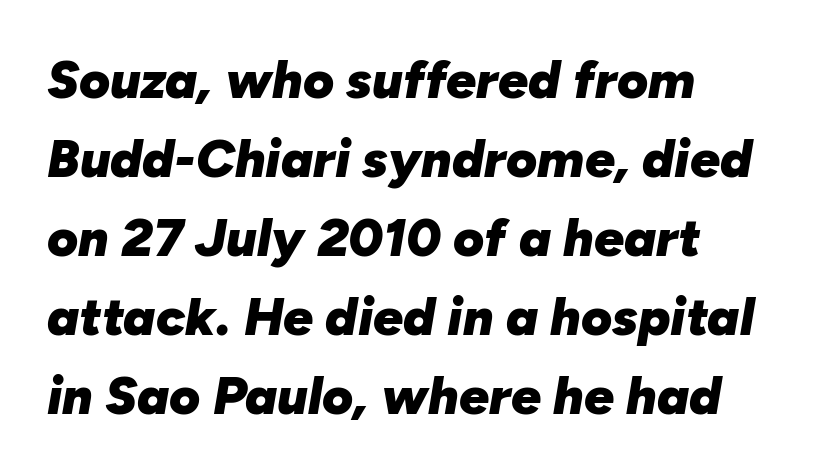
Varying glyph widths throughout — classic text-font behaviour. The passage shown leans; its letterforms are oblique. In terms of weight, the rendering is a true, heavy bold. The line-height multiplier appears to be the usual default. Rule under the text: the space is simply empty.
